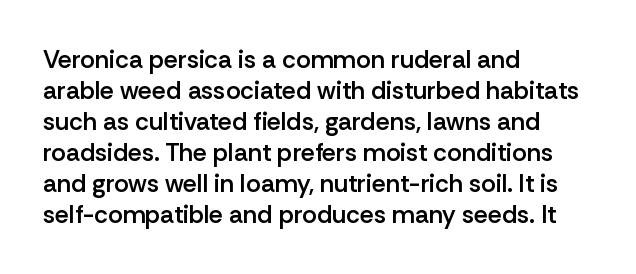
A classic flush-left, rag-right setting is used for this passage. The face used here is rendered with its standard letterfit. Decoration check: the copy has no underline. Caption: semibold face, moderately heavy strokes. Quick note: not italic, upright.
